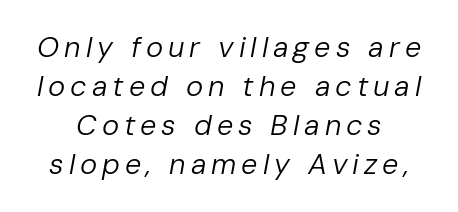
{"italic": "yes", "lean": "right", "slant_degrees": 10, "bold": "no", "weight": "regular", "width": "normal", "stroke_contrast": "low", "x_height": "medium", "monospaced": "no", "underline": "no", "line_spacing": "normal", "line_spacing_ratio": 1.35, "glyph_px": 29}
